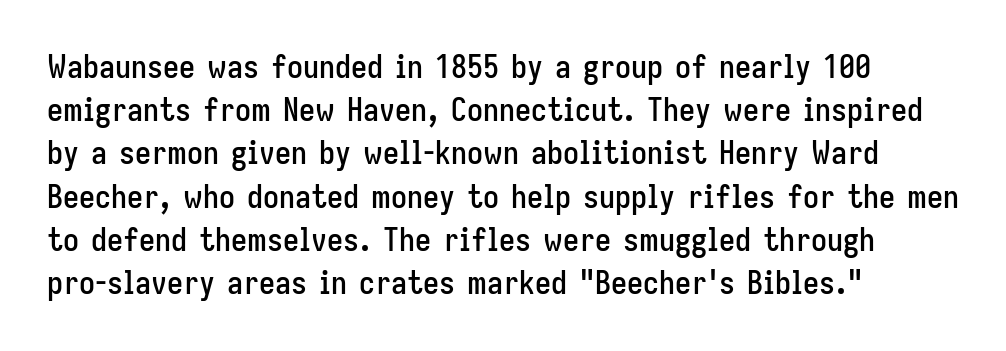
Q: Is the text italic (slanted)? A: No, it is upright.
Q: Is the typeface a serif or a sans-serif typeface? A: Sans-serif.
Q: Is the text underlined? A: No.
Q: How is the paragraph aligned? A: Left-aligned.
Q: Is the spacing between letters normal or unusually wide? A: Normal.
Q: Is the spacing between lines tight, normal or loose? A: Normal.
Q: Width (condensed, normal, or wide)? A: Condensed.
Q: Stroke contrast? A: Low.
Q: x-height? A: Medium.
Q: Monospaced? A: No.
